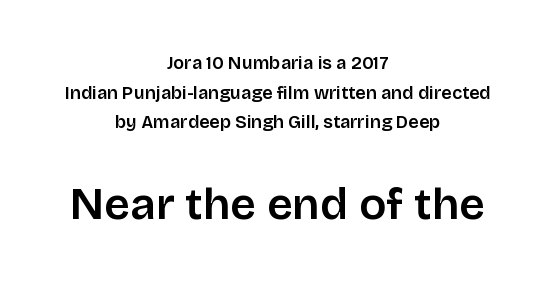
Q: Is the text italic (slanted)? A: No, it is upright.
Q: Is the typeface a serif or a sans-serif typeface? A: Sans-serif.
Q: Is the text underlined? A: No.
Q: How is the paragraph aligned? A: Centered.
Q: Is the spacing between letters normal or unusually wide? A: Normal.
Q: Is the spacing between lines tight, normal or loose? A: Normal.
Q: Which block of text is set in a larger size, the first (top) or the second (bottom)? A: The second (bottom) one.
Q: Width (condensed, normal, or wide)? A: Normal.
Q: Stroke contrast? A: Low.
Q: x-height? A: Large.
Q: Monospaced? A: No.
